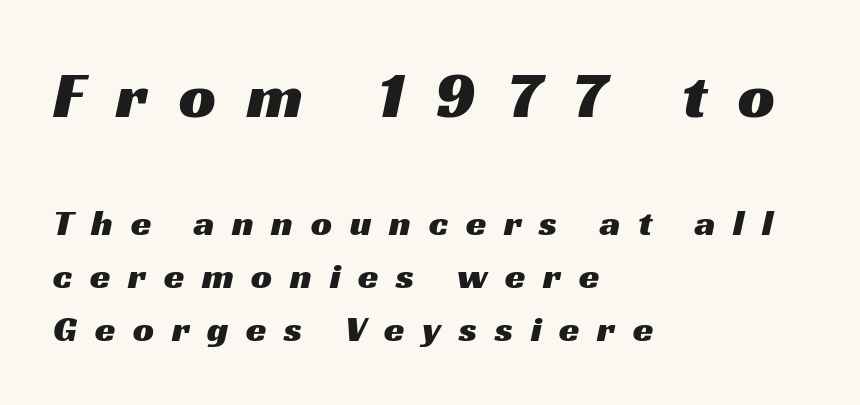
Q: Is the typeface a serif or a sans-serif typeface? A: Sans-serif.
Q: Is the text underlined? A: No.
Q: How is the paragraph aligned? A: Left-aligned.
Q: Is the spacing between letters normal or unusually wide? A: Unusually wide.
Q: Is the spacing between lines tight, normal or loose? A: Normal.
Q: Which block of text is set in a larger size, the first (top) or the second (bottom)? A: The first (top) one.
Q: Width (condensed, normal, or wide)? A: Wide.
Q: Stroke contrast? A: Medium.
Q: x-height? A: Medium.
Q: Monospaced? A: No.
